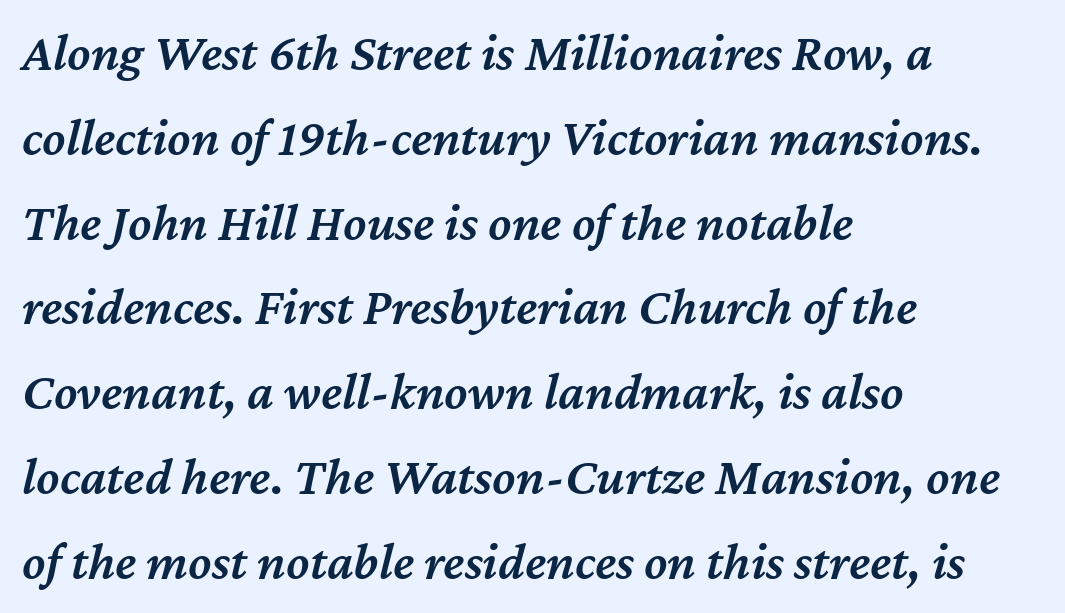
The image shows 53 px semibold type, italic (leaning right); set left-aligned, normal line spacing (1.6x), normal letter spacing, not underlined; medium stroke contrast and a medium x-height.
